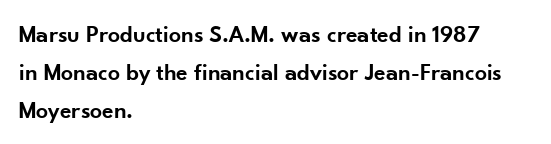
When letters stand straight like this, we call the style roman or upright. Look at the stroke-to-counter ratio: somewhat heavy, a semibold. Any mark beneath the type? The region is blank. The passage shown stacks its lines at a standard gap. No extra tracking has been applied to these lines.
